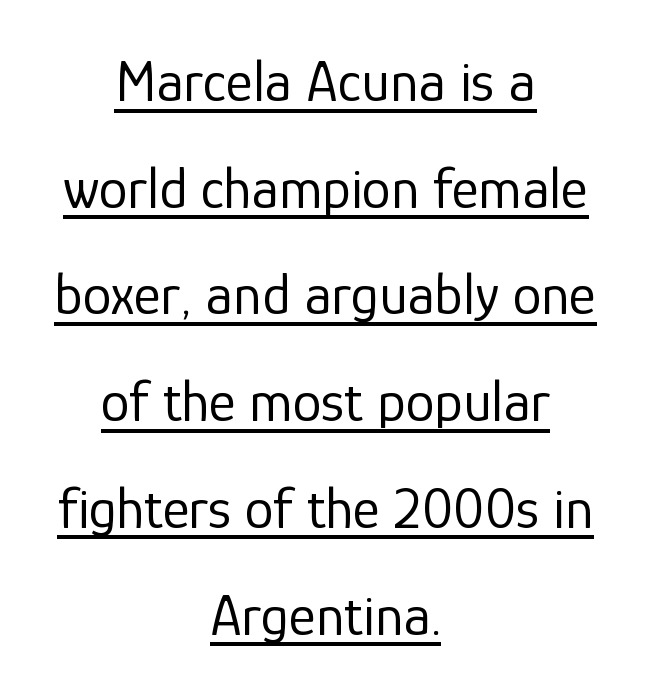
{"serif": "no", "italic": "no", "bold": "no", "weight": "regular", "width": "normal", "stroke_contrast": "low", "x_height": "medium", "monospaced": "no", "underline": "yes", "align": "center", "line_spacing_ratio": 1.84, "letter_spacing": "normal", "letter_spacing_em": 0.0, "glyph_px": 58}
